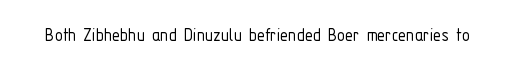
Q: Is the text bold? A: No.
Q: Is the text italic (slanted)? A: No, it is upright.
Q: Is the text underlined? A: No.
Q: Is the spacing between letters normal or unusually wide? A: Normal.
